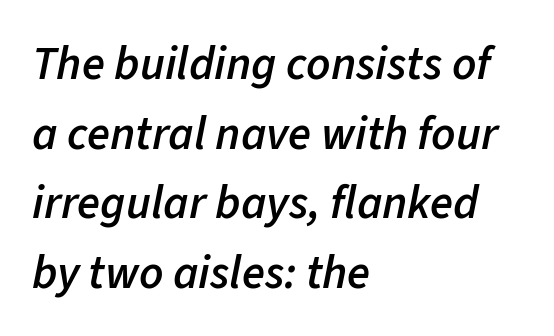
The image shows 47 px semibold type, italic (leaning right); set left-aligned, normal line spacing (1.48x), normal letter spacing, not underlined; low stroke contrast and a medium x-height.
